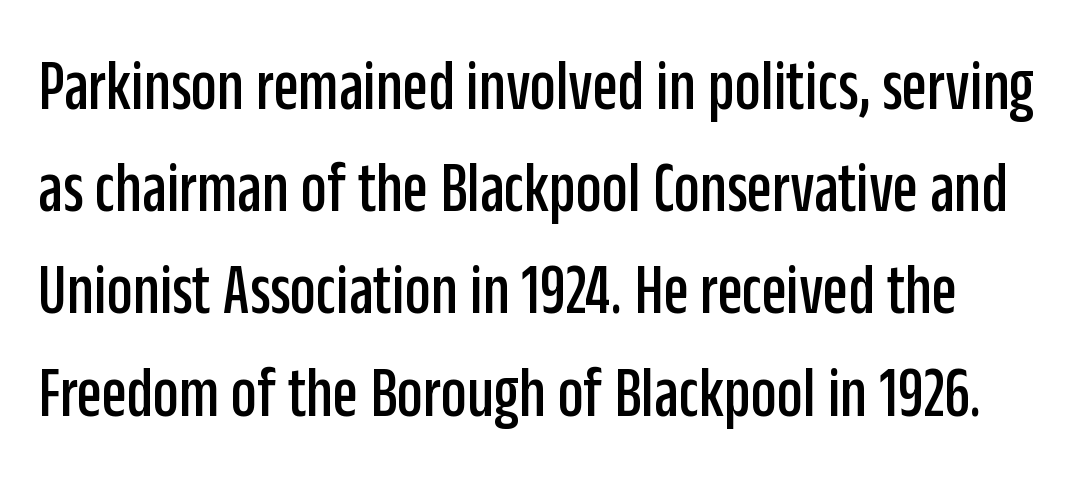
Nope, no serifs anywhere on these letters. Line spacing here is normal. You could not count columns in this text — the font is proportionally spaced. The rendering keeps characters at their native spacing.
